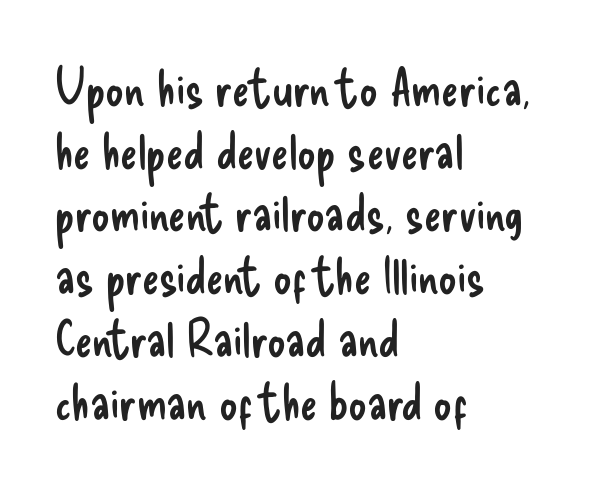
The image shows 51 px regular-weight, condensed sans-serif type, upright; set left-aligned, line spacing 1.23x, normal letter spacing, not underlined; low stroke contrast and a small x-height.
